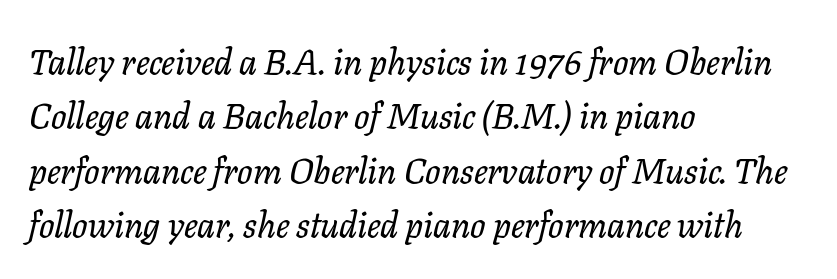
The image shows 36 px serif type, italic (leaning right); set left-aligned, normal line spacing (1.51x), normal letter spacing, not underlined; low stroke contrast and a medium x-height.
